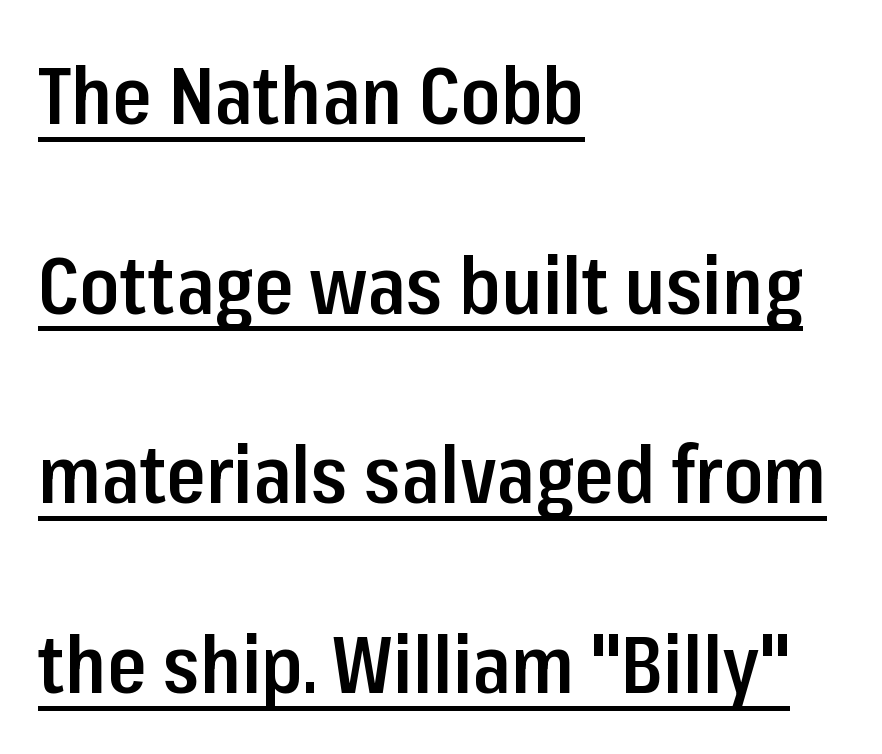
On the weight axis this lands at semibold, roughly 600. Does the lettering tilt? It doesn't — this is upright. Compared with undecorated copy, this sample adds a rule below the words. Visually the block forms a straight wall on the left and a jagged coastline on the right. Typographically, this falls in the sans-serif category. Is this a fixed-width face? No — the glyphs have proportional, varying widths.
